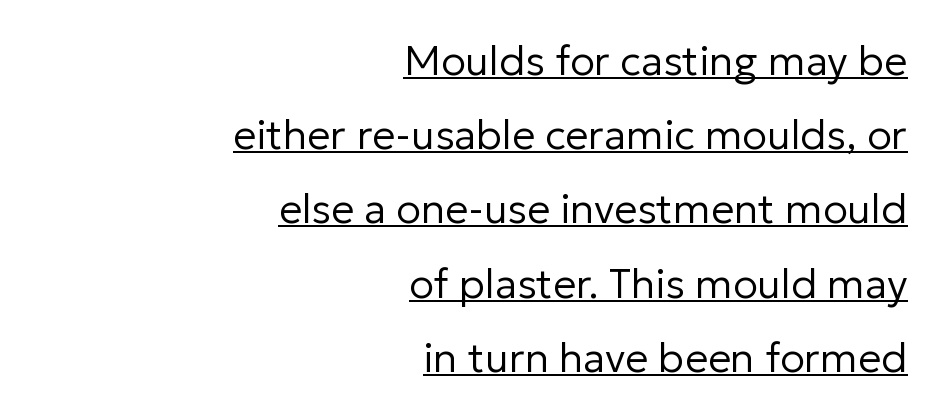
Q: Is the text bold? A: No.
Q: Is the text italic (slanted)? A: No, it is upright.
Q: Is the typeface a serif or a sans-serif typeface? A: Sans-serif.
Q: Is the text underlined? A: Yes.
Q: How is the paragraph aligned? A: Right-aligned.
Q: Is the spacing between letters normal or unusually wide? A: Normal.
Q: Width (condensed, normal, or wide)? A: Normal.
Q: Stroke contrast? A: Low.
Q: x-height? A: Medium.
Q: Monospaced? A: No.
